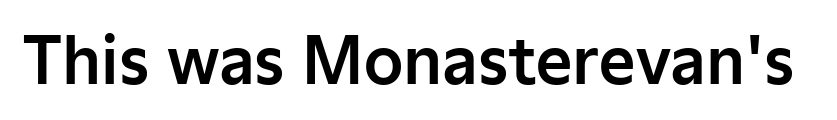
Q: Is the text italic (slanted)? A: No, it is upright.
Q: Is the typeface a serif or a sans-serif typeface? A: Sans-serif.
Q: Is the text underlined? A: No.
Q: Is the spacing between letters normal or unusually wide? A: Normal.
Q: Width (condensed, normal, or wide)? A: Normal.
Q: Stroke contrast? A: Low.
Q: x-height? A: Medium.
Q: Monospaced? A: No.
